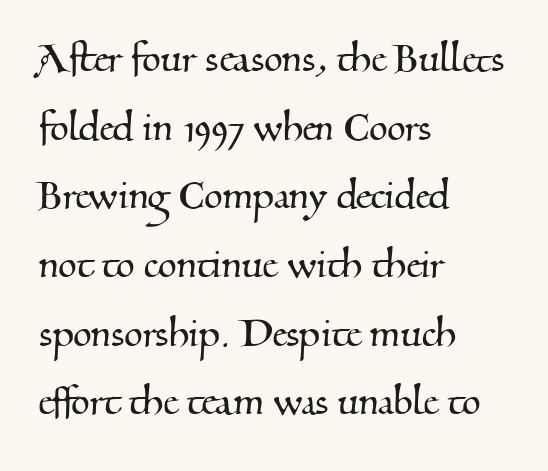
Typographically, this falls in the serif category. Nobody touched the tracking dial on this one. Bare-footed words on every line. Horizontal alignment here is leftward, the default for most running prose. The rendering uses natural spacing where letterforms have individual widths.
